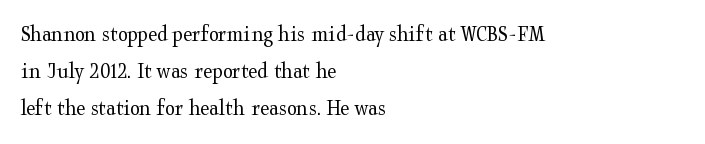
{"italic": "no", "bold": "no", "underline": "no", "align": "left", "line_spacing": "normal", "line_spacing_ratio": 1.61, "letter_spacing": "normal", "letter_spacing_em": 0.0, "glyph_px": 23}
